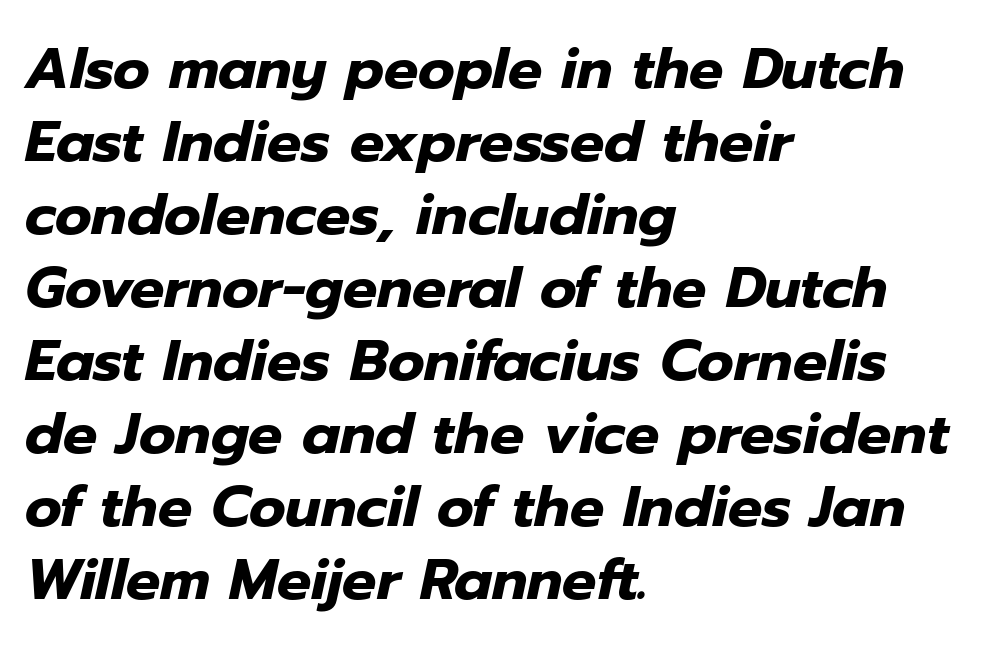
{"italic": "yes", "lean": "right", "slant_degrees": 12, "bold": "yes", "weight": "heavy", "width": "normal", "stroke_contrast": "low", "x_height": "medium", "monospaced": "no", "underline": "no", "align": "left", "line_spacing": "normal", "line_spacing_ratio": 1.28, "letter_spacing": "normal", "letter_spacing_em": 0.0, "glyph_px": 57}
